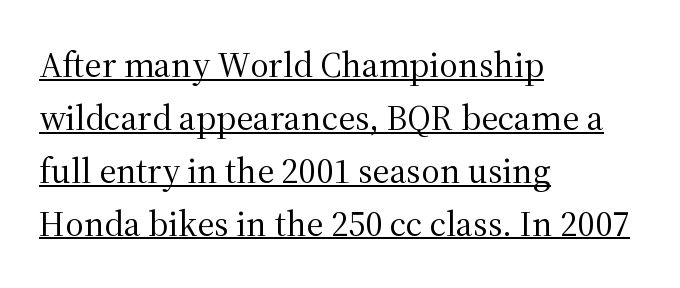
{"serif": "yes", "italic": "no", "bold": "no", "weight": "regular", "width": "normal", "stroke_contrast": "medium", "x_height": "medium", "monospaced": "no", "underline": "yes", "align": "left", "line_spacing": "normal", "line_spacing_ratio": 1.47, "letter_spacing": "normal", "letter_spacing_em": 0.0, "glyph_px": 36}
